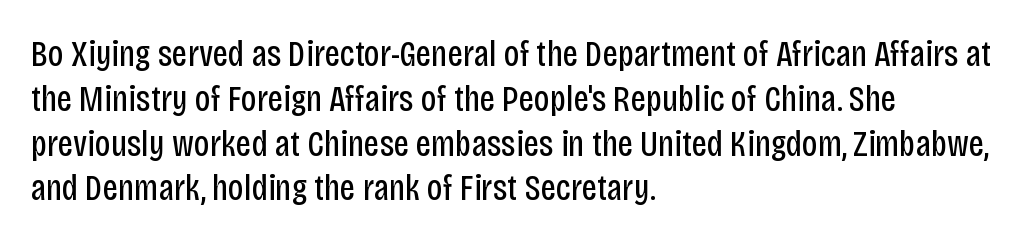
{"serif": "no", "italic": "no", "bold": "no", "weight": "regular", "width": "condensed", "stroke_contrast": "low", "x_height": "large", "monospaced": "no", "underline": "no", "align": "left", "line_spacing_ratio": 1.21, "letter_spacing": "normal", "letter_spacing_em": 0.0, "glyph_px": 37}
